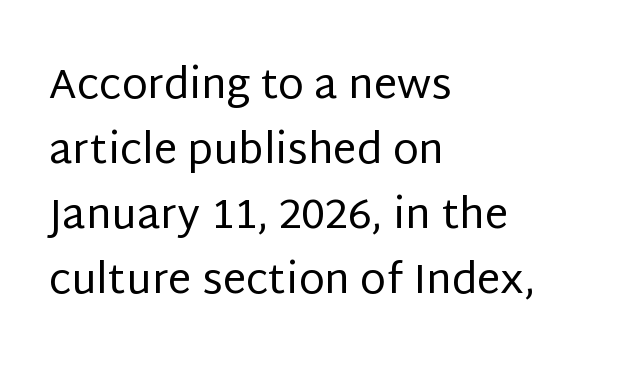
{"serif": "no", "italic": "no", "bold": "no", "weight": "regular", "width": "normal", "stroke_contrast": "low", "x_height": "large", "monospaced": "no", "underline": "no", "align": "left", "line_spacing": "normal", "line_spacing_ratio": 1.55, "letter_spacing": "normal", "letter_spacing_em": 0.0, "glyph_px": 42}
